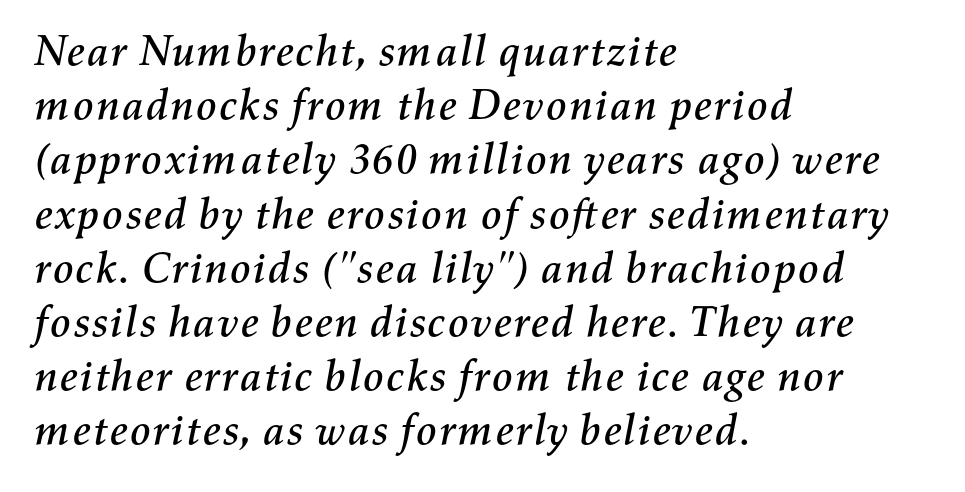
{"italic": "yes", "lean": "right", "slant_degrees": 11, "width": "normal", "stroke_contrast": "medium", "x_height": "medium", "monospaced": "no", "underline": "no", "align": "left", "line_spacing": "normal", "line_spacing_ratio": 1.26, "letter_spacing": "normal", "letter_spacing_em": 0.0, "glyph_px": 43}
